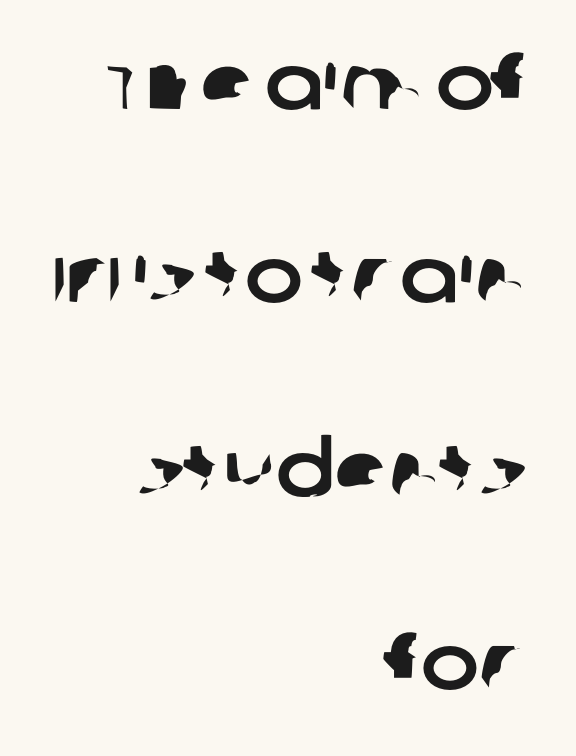
Q: Is the typeface a serif or a sans-serif typeface? A: Sans-serif.
Q: Is the text underlined? A: No.
Q: How is the paragraph aligned? A: Right-aligned.
Q: Is the spacing between letters normal or unusually wide? A: Normal.
Q: Is the spacing between lines tight, normal or loose? A: Loose.
Q: Width (condensed, normal, or wide)? A: Normal.
Q: Stroke contrast? A: Low.
Q: x-height? A: Large.
Q: Monospaced? A: No.
